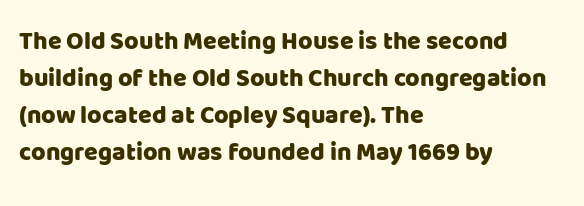
{"italic": "no", "underline": "no", "align": "left", "line_spacing": "normal", "line_spacing_ratio": 1.48, "letter_spacing": "normal", "letter_spacing_em": 0.0, "glyph_px": 25}
